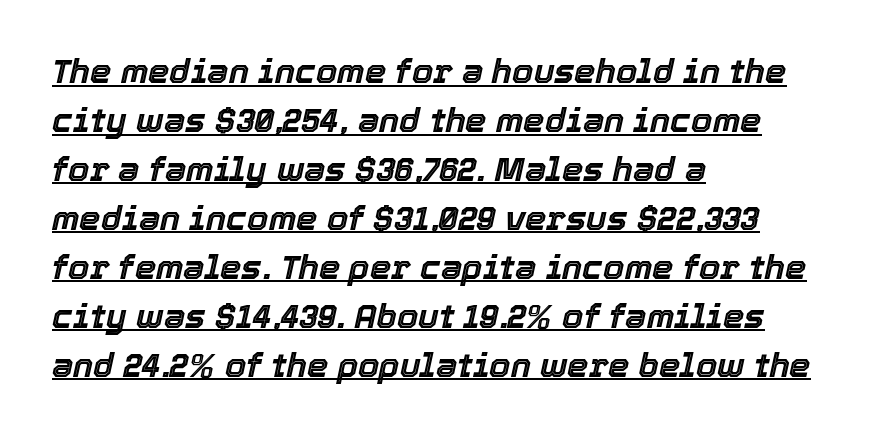
{"italic": "yes", "lean": "right", "slant_degrees": 12, "width": "normal", "x_height": "medium", "monospaced": "no", "underline": "yes", "align": "left", "line_spacing": "normal", "line_spacing_ratio": 1.44, "letter_spacing": "normal", "letter_spacing_em": 0.0, "glyph_px": 34}
